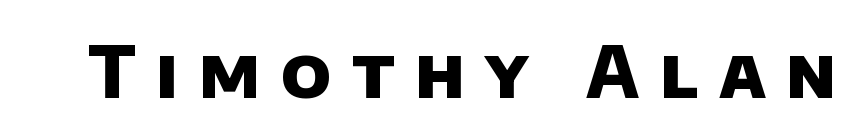
Q: Is the text bold? A: Yes.
Q: Is the typeface a serif or a sans-serif typeface? A: Sans-serif.
Q: Is the text underlined? A: No.
Q: Is the spacing between letters normal or unusually wide? A: Unusually wide.
Q: Width (condensed, normal, or wide)? A: Normal.
Q: Stroke contrast? A: Low.
Q: x-height? A: Large.
Q: Monospaced? A: No.
